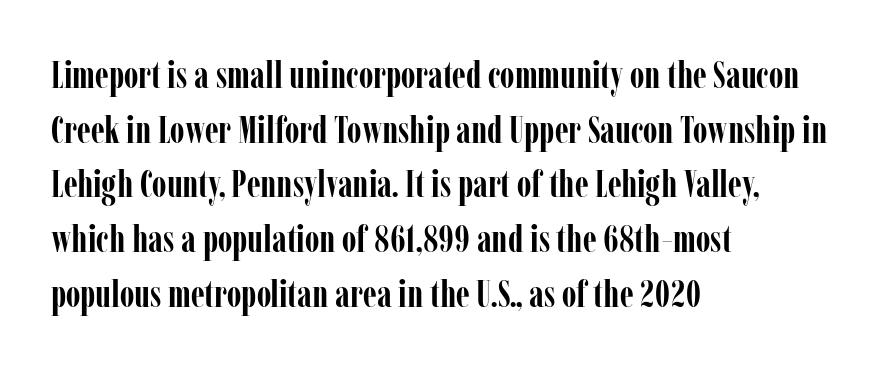
Q: Is the text bold? A: Yes.
Q: Is the text italic (slanted)? A: No, it is upright.
Q: Is the typeface a serif or a sans-serif typeface? A: Serif.
Q: Is the text underlined? A: No.
Q: How is the paragraph aligned? A: Left-aligned.
Q: Is the spacing between letters normal or unusually wide? A: Normal.
Q: Is the spacing between lines tight, normal or loose? A: Normal.
Q: Width (condensed, normal, or wide)? A: Condensed.
Q: Stroke contrast? A: Low.
Q: x-height? A: Medium.
Q: Monospaced? A: No.
